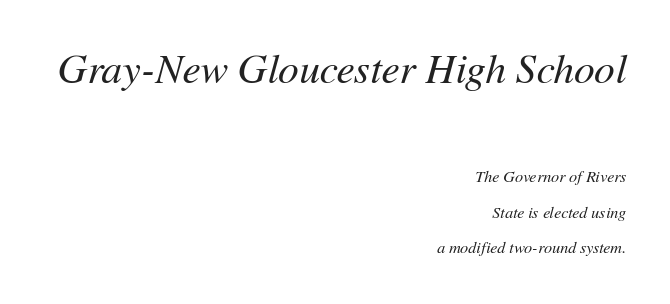
The image shows 41 px regular-weight type, italic (leaning right); set right-aligned, loose line spacing (2.21x), normal letter spacing, not underlined; the first (top) block is 2.56x larger; medium stroke contrast and a medium x-height.
